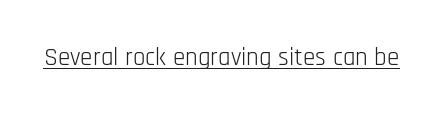
{"italic": "no", "bold": "no", "underline": "yes", "letter_spacing": "normal", "letter_spacing_em": 0.0, "glyph_px": 25}
